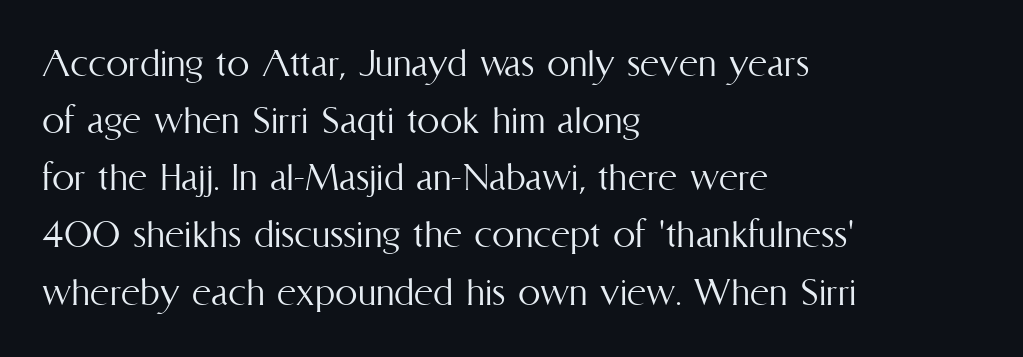
What stands out about the letter spacing? Nothing — it is the standard amount. Layout note: lines flush left. Reading down the column, the eye jumps a familiar distance to each next line. Compared with a typical body face, this is equally light or lighter still. The passage shown is typed in a proportional face where columns would drift. The space beneath each line is pristine and unruled.
